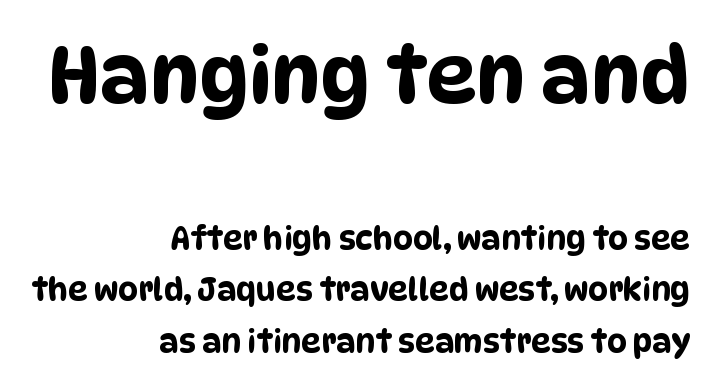
The rendering uses natural spacing where letterforms have individual widths. You could call the tracking neutral — neither tight nor loose. Does the bottom block carry the larger type? No, the top block does. Regarding leading, the lines here are spaced in the standard way.
